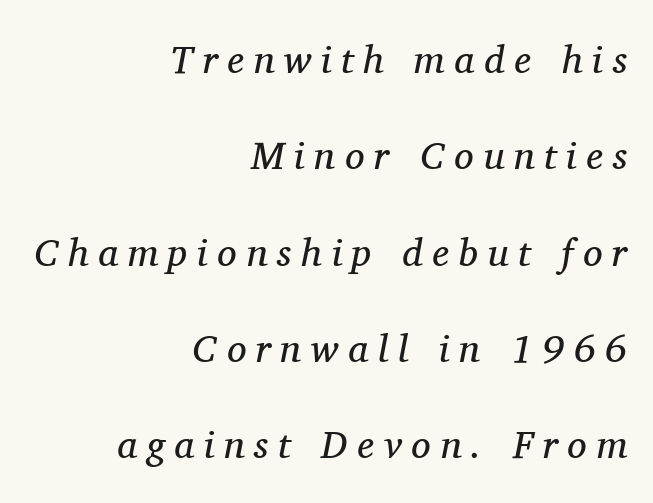
Line ends are locked; line starts wander. The letters are slanted; this is an italic face. The letters are spread apart with noticeably loose tracking. Quick note: underline off.
